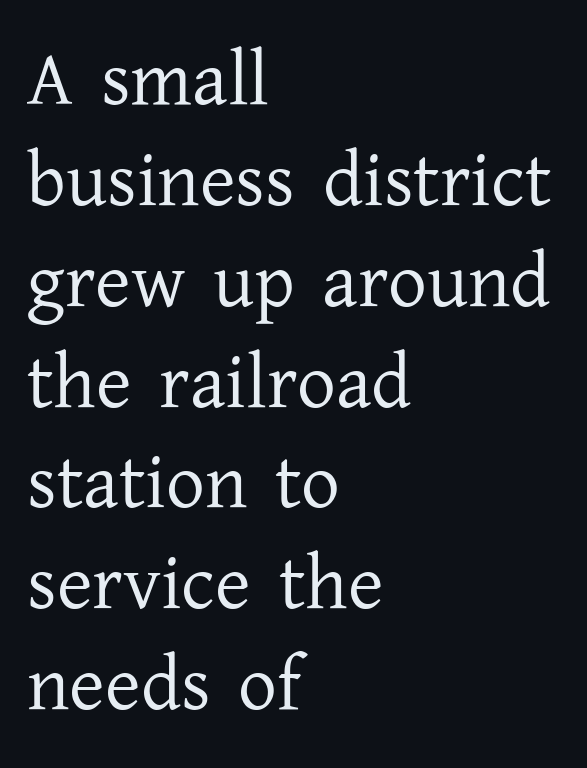
Letter spacing: default. All the whitespace from short lines collects on the right. The foot of each line stays bare and open. The space between consecutive lines is moderate.
